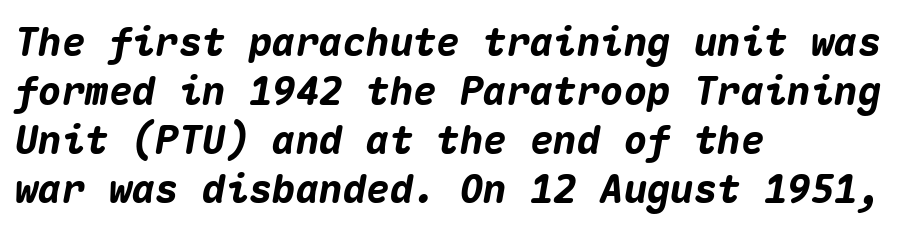
This sample keeps an unexceptional amount of space between lines. The typography opts for an oblique posture over an upright one. Words float on clear page, feet unadorned. Every row of glyphs begins at an identical x-position on the left. Students, this is bold: see how much ink each stroke carries.
